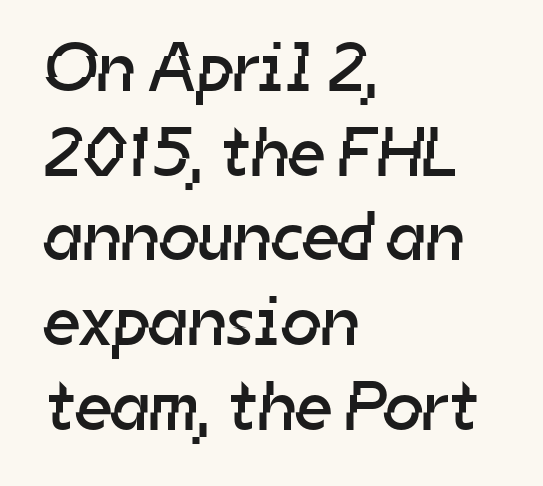
The image shows 70 px regular-weight sans-serif type; set left-aligned, line spacing 1.21x, normal letter spacing, not underlined; low stroke contrast and a medium x-height.
